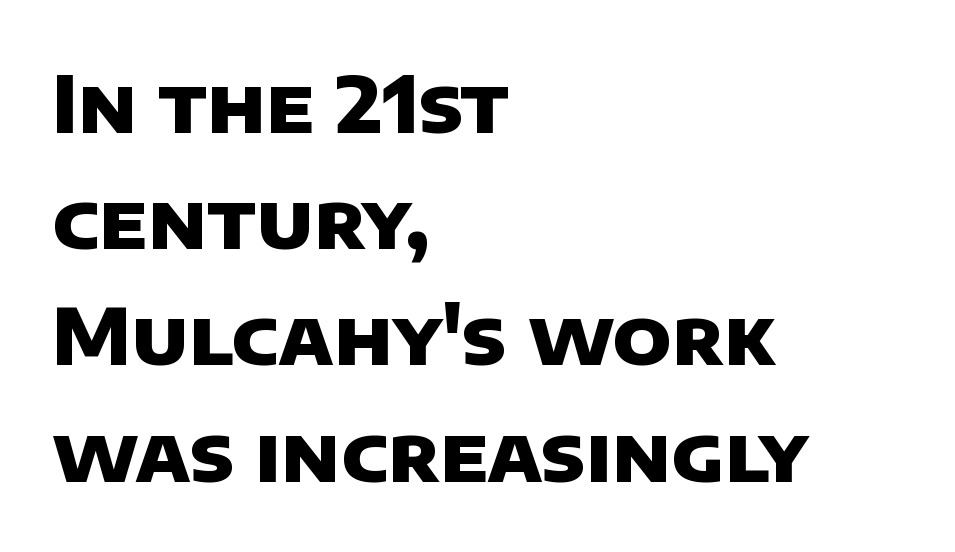
{"serif": "no", "bold": "yes", "weight": "heavy", "width": "normal", "stroke_contrast": "low", "x_height": "large", "monospaced": "no", "underline": "no", "align": "left", "line_spacing": "normal", "line_spacing_ratio": 1.49, "letter_spacing": "normal", "letter_spacing_em": 0.0, "glyph_px": 78}
